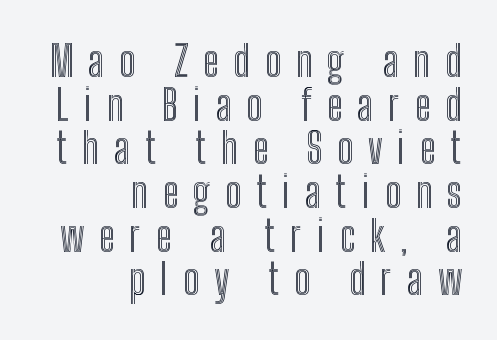
Caption: expanded tracking, letters set apart. Italic? Not at all — the glyphs are vertical. Is this a fixed-width face? No — the glyphs have proportional, varying widths. The block of text is dense from top to bottom, with scant space between rows. The setting favours the right margin, as signatures and pull-quotes sometimes do. Honestly, there is no underline to notice here at all.
